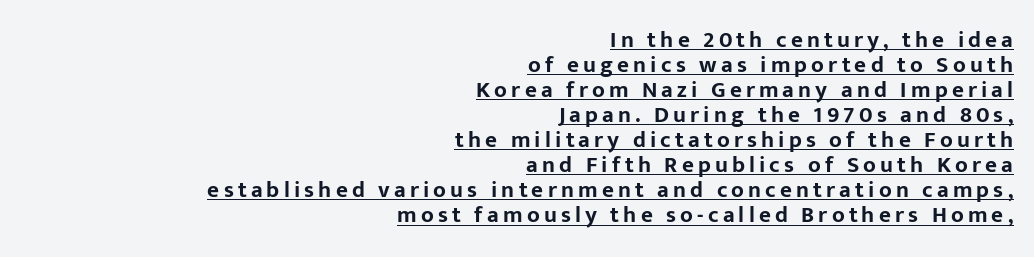
Q: Is the text bold? A: Yes.
Q: Is the text italic (slanted)? A: No, it is upright.
Q: Is the text underlined? A: Yes.
Q: How is the paragraph aligned? A: Right-aligned.
Q: Is the spacing between lines tight, normal or loose? A: Tight.
